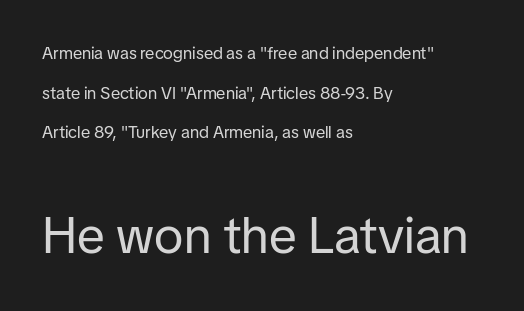
{"serif": "no", "italic": "no", "bold": "no", "weight": "regular", "width": "normal", "stroke_contrast": "low", "x_height": "medium", "monospaced": "no", "underline": "no", "align": "left", "line_spacing": "loose", "line_spacing_ratio": 2.33, "letter_spacing": "normal", "letter_spacing_em": 0.0, "larger_block": "second", "size_ratio": 3.0, "glyph_px": 51}
